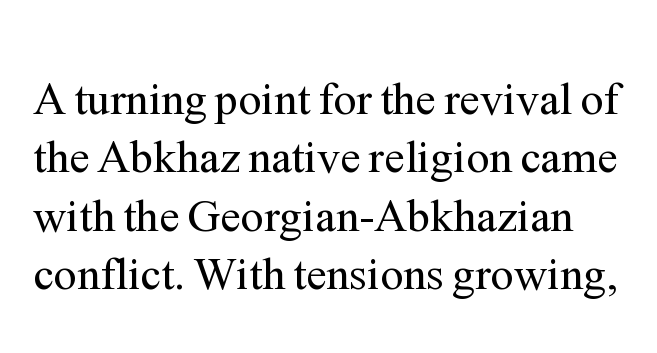
{"serif": "yes", "italic": "no", "bold": "no", "weight": "regular", "width": "normal", "stroke_contrast": "medium", "x_height": "medium", "monospaced": "no", "underline": "no", "line_spacing": "normal", "line_spacing_ratio": 1.27, "letter_spacing": "normal", "letter_spacing_em": 0.0, "glyph_px": 46}
